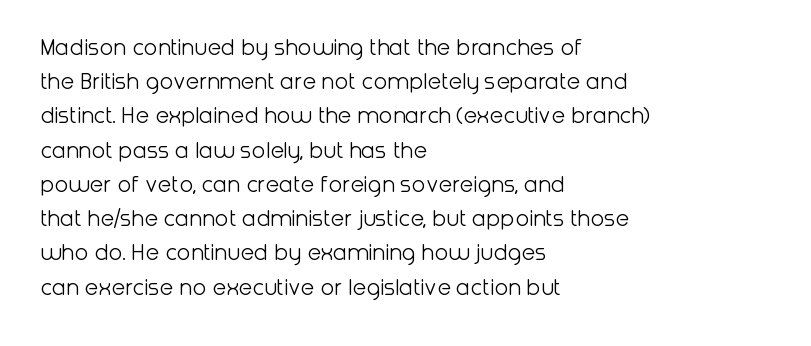
The area under the type is left untouched. A roman cut, with each character standing at attention. Observe the ordinary spacing: letters are neighbours, not strangers. Notice how the passage keeps a crisp vertical edge on the left only.
